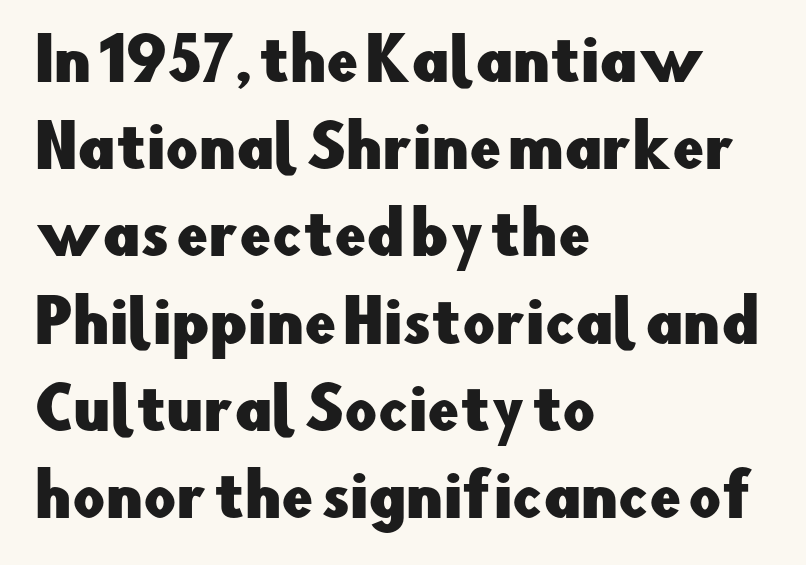
The leading is moderate, giving the passage an even texture. Type without underlining. Standard letterfit; no display-style spreading of the glyphs. Reading down the block, your eye returns to a fixed left position each line. Proportional: the letters do not fall into vertical columns.
